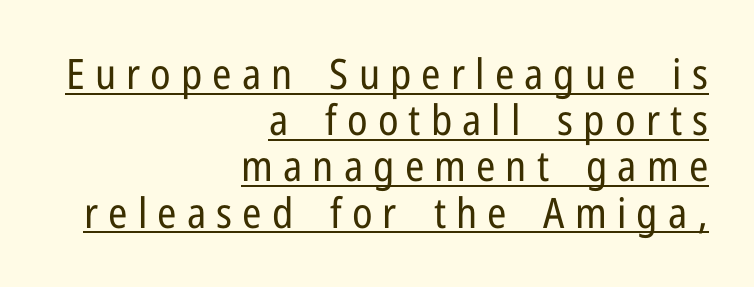
Glance below the letters and you will spot a drawn line. The rendering anchors every line to the right-hand side. A sans-serif font was chosen for this passage. Students, note that the glyphs here are deliberately spaced far apart. Honestly, the rows look squashed on top of each other. The letters advance in unequal steps, a hallmark of proportional type.
